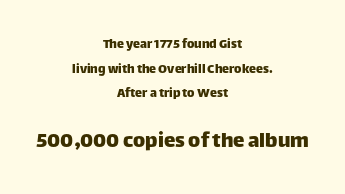
The image shows 23 px text type, upright; set centered, line spacing 1.76x, normal letter spacing, not underlined; the second (bottom) block is 1.64x larger.
